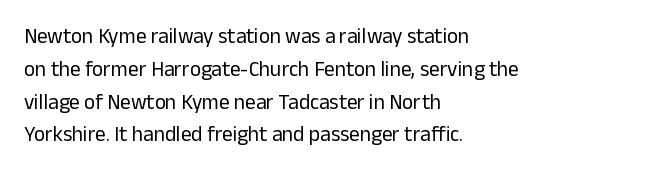
{"italic": "no", "bold": "no", "underline": "no", "align": "left", "line_spacing": "normal", "line_spacing_ratio": 1.56, "letter_spacing": "normal", "letter_spacing_em": 0.0, "glyph_px": 21}
